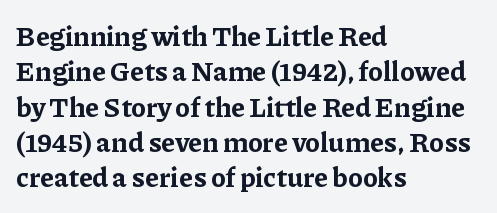
The image shows 27 px bold type, upright; set left-aligned, normal line spacing (1.31x), normal letter spacing, not underlined.
